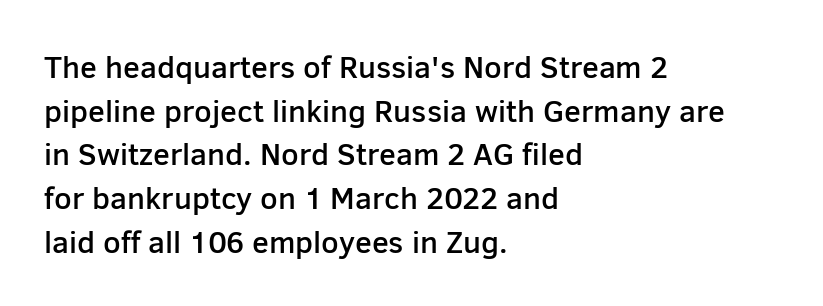
{"serif": "no", "italic": "no", "bold": "semi", "weight": "semibold", "width": "normal", "stroke_contrast": "low", "x_height": "medium", "monospaced": "no", "underline": "no", "align": "left", "line_spacing": "normal", "line_spacing_ratio": 1.41, "letter_spacing": "normal", "letter_spacing_em": 0.0, "glyph_px": 31}
